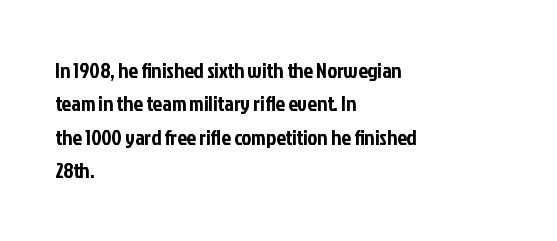
Nobody drew a line under any word here. A student would call this left alignment; a typographer would say flush left, rag right. Rendered with straight, roman letterforms. In terms of leading, this rendering sits right in the middle. Characters follow at the spacing the type designer built in.
